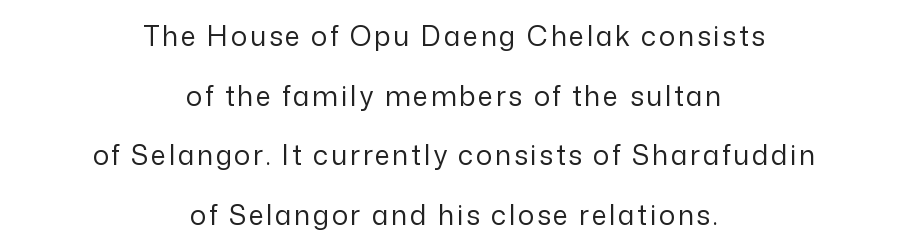
The image shows 27 px text type, upright; set centered, loose line spacing (2.21x), not underlined.
